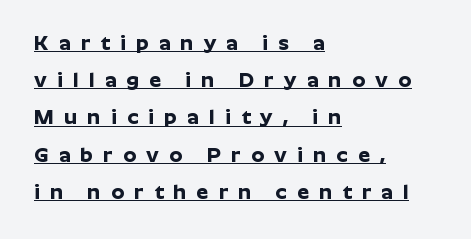
The image shows 21 px bold type, upright; set left-aligned, line spacing 1.77x, unusually wide letter spacing (+0.49 em), underlined.
